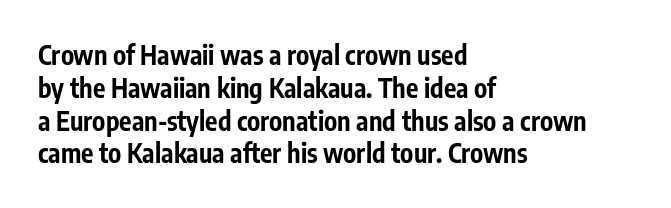
The image shows 26 px bold type, upright; set left-aligned, normal line spacing (1.26x), normal letter spacing, not underlined.
